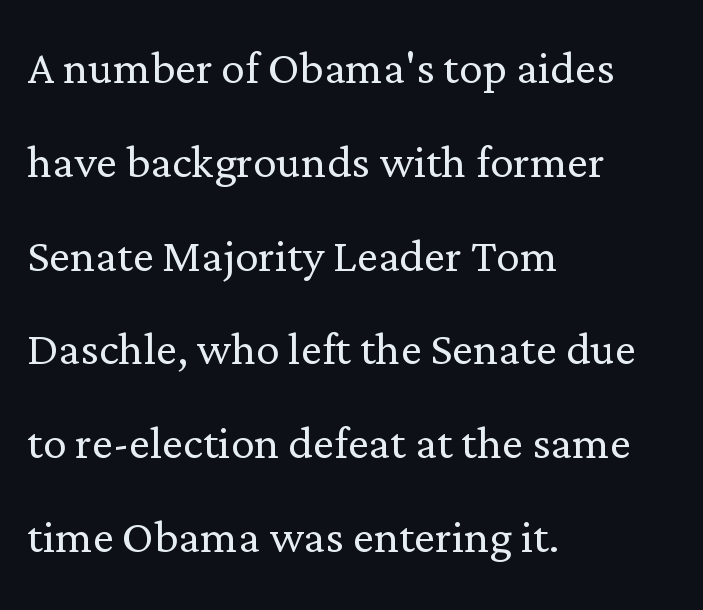
The image shows 59 px light serif type, upright; set left-aligned, normal line spacing (1.59x), normal letter spacing, not underlined; low stroke contrast and a medium x-height.
